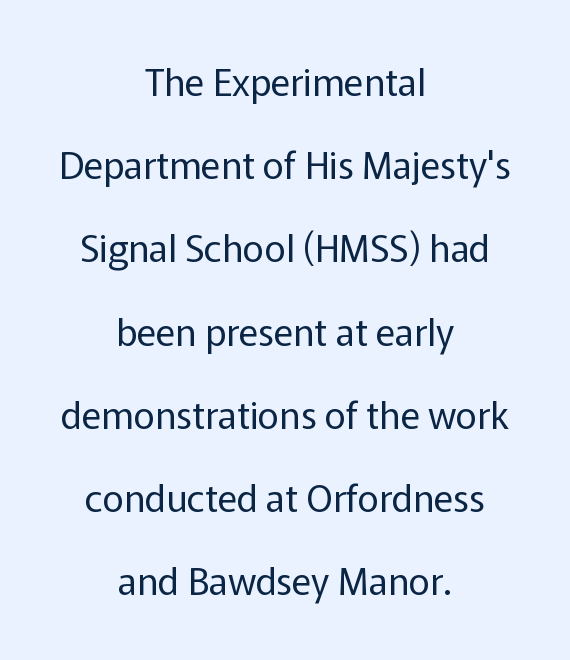
{"serif": "no", "italic": "no", "bold": "no", "weight": "regular", "width": "normal", "stroke_contrast": "low", "x_height": "medium", "monospaced": "no", "underline": "no", "align": "center", "line_spacing": "loose", "line_spacing_ratio": 2.25, "letter_spacing": "normal", "letter_spacing_em": 0.0, "glyph_px": 37}
